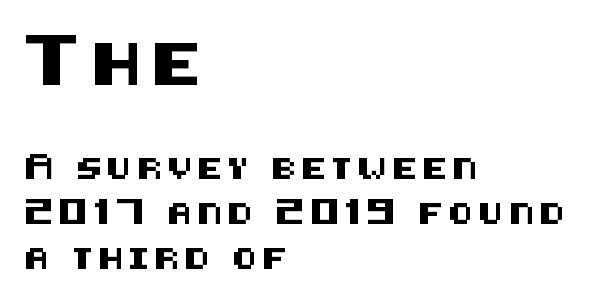
Q: Is the text italic (slanted)? A: No, it is upright.
Q: Is the typeface a serif or a sans-serif typeface? A: Sans-serif.
Q: Is the text underlined? A: No.
Q: How is the paragraph aligned? A: Left-aligned.
Q: Is the spacing between letters normal or unusually wide? A: Unusually wide.
Q: Is the spacing between lines tight, normal or loose? A: Loose.
Q: Which block of text is set in a larger size, the first (top) or the second (bottom)? A: The first (top) one.
Q: Width (condensed, normal, or wide)? A: Normal.
Q: Stroke contrast? A: Medium.
Q: x-height? A: Large.
